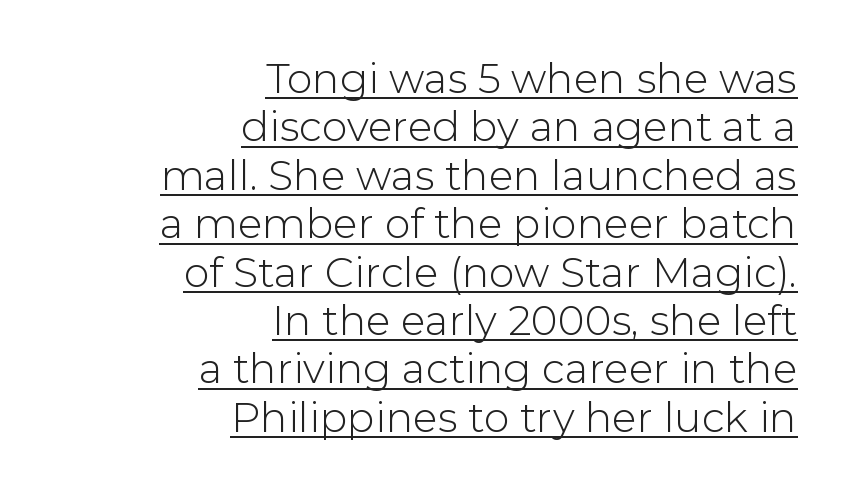
{"serif": "no", "italic": "no", "bold": "no", "weight": "light", "width": "normal", "stroke_contrast": "low", "x_height": "medium", "monospaced": "no", "underline": "yes", "align": "right", "line_spacing_ratio": 1.18, "letter_spacing": "normal", "letter_spacing_em": 0.0, "glyph_px": 41}
